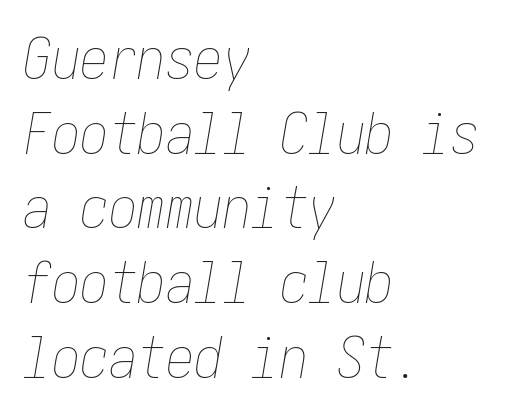
The image shows 57 px thin, condensed type, italic (leaning right); set left-aligned, normal line spacing (1.31x), normal letter spacing, not underlined; low stroke contrast and a medium x-height.
